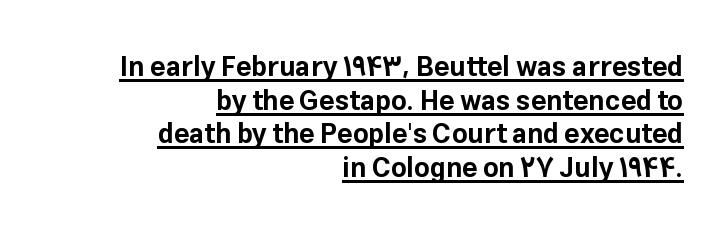
Nothing unusual about the tracking: characters are spaced as the font intends. A full-strength bold gives these letters their thick strokes. Does a line run under the words? Yes, clearly. This sample keeps an unexceptional amount of space between lines. Designer's note — italics off, roman on. All the whitespace from short lines collects on the left.
